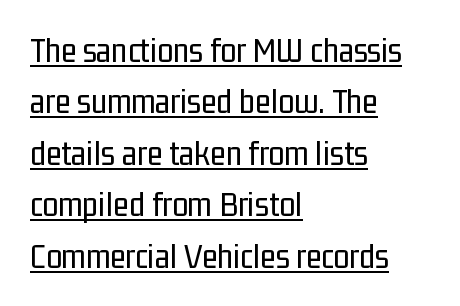
{"serif": "no", "italic": "no", "bold": "no", "weight": "regular", "width": "condensed", "stroke_contrast": "low", "x_height": "medium", "monospaced": "no", "underline": "yes", "align": "left", "line_spacing": "normal", "line_spacing_ratio": 1.43, "letter_spacing": "normal", "letter_spacing_em": 0.0, "glyph_px": 36}
